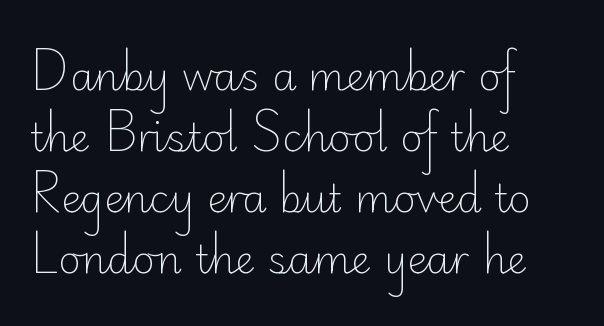
Q: Is the text bold? A: No.
Q: Is the text italic (slanted)? A: No, it is upright.
Q: Is the typeface a serif or a sans-serif typeface? A: Sans-serif.
Q: Is the text underlined? A: No.
Q: How is the paragraph aligned? A: Left-aligned.
Q: Is the spacing between letters normal or unusually wide? A: Normal.
Q: Is the spacing between lines tight, normal or loose? A: Normal.
Q: Width (condensed, normal, or wide)? A: Normal.
Q: Stroke contrast? A: Low.
Q: x-height? A: Small.
Q: Monospaced? A: No.
